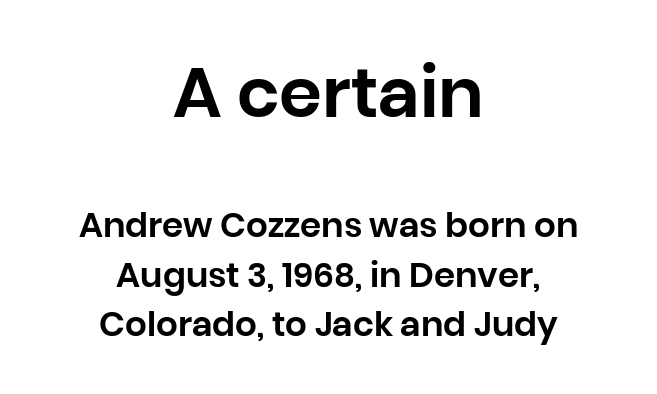
{"serif": "no", "italic": "no", "width": "normal", "stroke_contrast": "low", "x_height": "large", "monospaced": "no", "underline": "no", "align": "center", "line_spacing": "normal", "line_spacing_ratio": 1.45, "letter_spacing": "normal", "letter_spacing_em": 0.0, "larger_block": "first", "size_ratio": 2.03, "glyph_px": 69}
